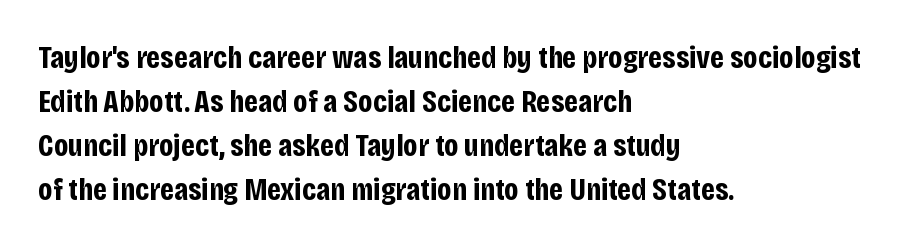
{"serif": "no", "italic": "no", "bold": "yes", "weight": "bold", "width": "condensed", "stroke_contrast": "low", "x_height": "large", "monospaced": "no", "underline": "no", "align": "left", "line_spacing": "normal", "line_spacing_ratio": 1.38, "letter_spacing": "normal", "letter_spacing_em": 0.0, "glyph_px": 32}
